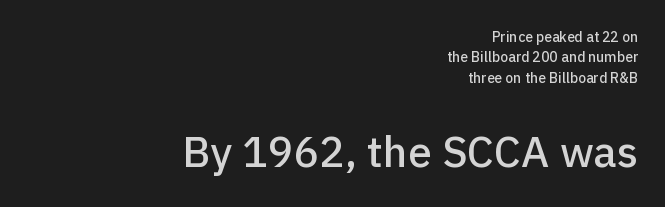
The image shows 43 px sans-serif type, upright; set right-aligned, normal line spacing (1.45x), normal letter spacing, not underlined; the second (bottom) block is 3.07x larger; low stroke contrast and a medium x-height.
